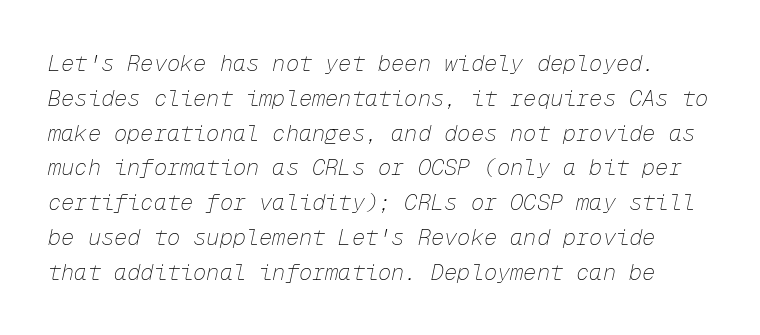
Would a proofreader flag this as italicized? Yes. Heft: none added — not bold. Compared with typical paragraphs, the rows here are spaced about the same. The strip under each line holds only bare page. The tracking reads as untouched default to a designer's eye.
